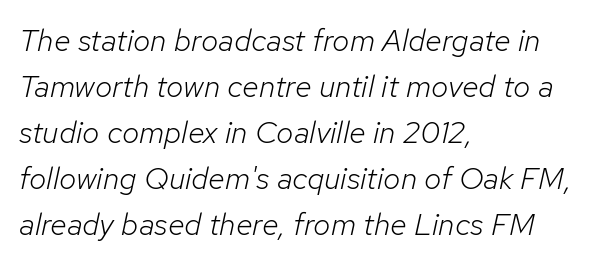
Do the characters align in a grid? No, the font is proportional. Nothing unusual about the tracking: characters are spaced as the font intends. The font sits on the lighter half of the weight spectrum, regular included. The compositor pushed each line to the left boundary. Quick note: italic.
